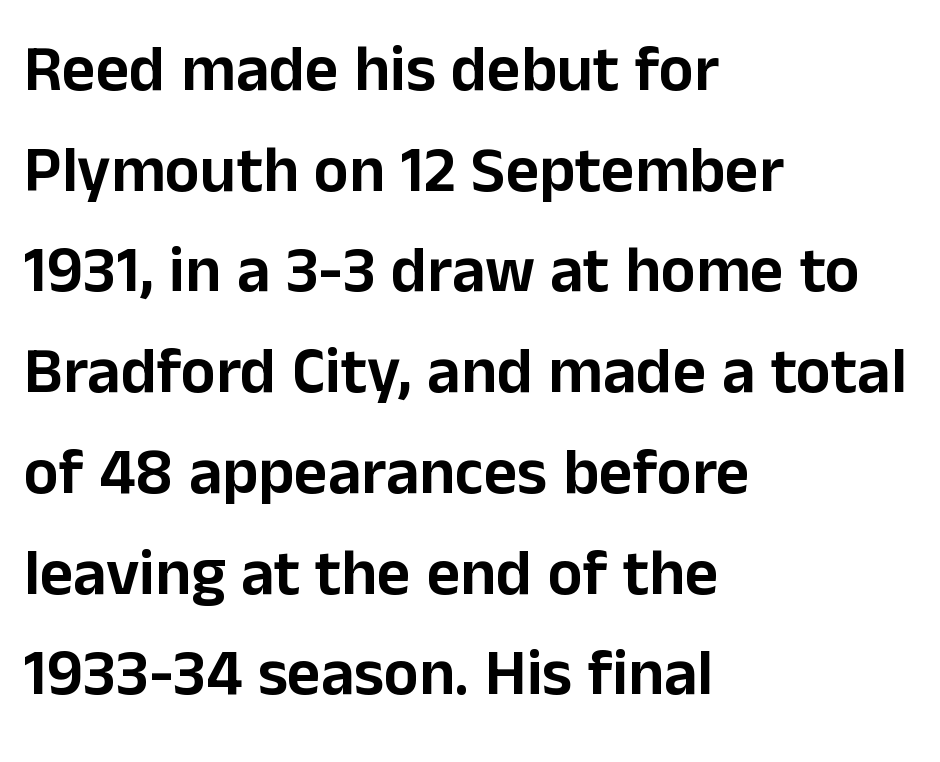
The image shows 65 px sans-serif type, upright; set left-aligned, normal line spacing (1.55x), normal letter spacing, not underlined; low stroke contrast and a medium x-height.
